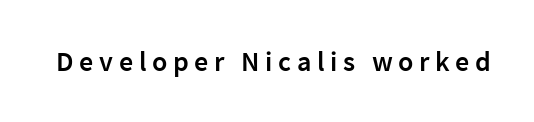
{"serif": "no", "italic": "no", "bold": "semi", "weight": "semibold", "width": "normal", "stroke_contrast": "low", "x_height": "medium", "monospaced": "no", "underline": "no", "letter_spacing": "wide", "letter_spacing_em": 0.2, "glyph_px": 28}
